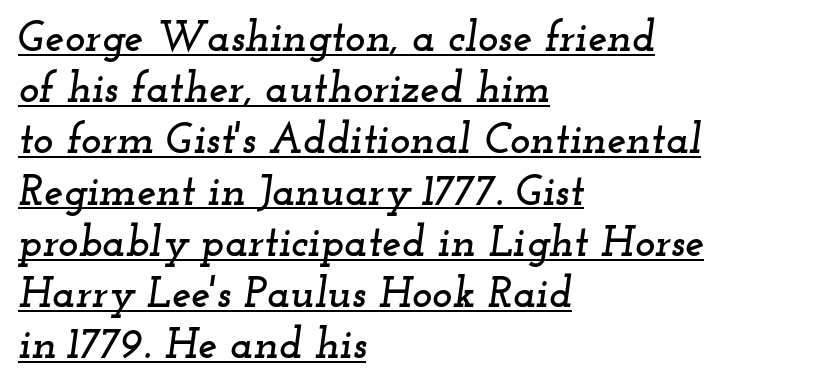
Is this a fixed-width face? No — the glyphs have proportional, varying widths. Slant detected: the letters are inclined. The characters display serif detailing at their extremities. The letters sit at their default tracking, neither squeezed nor spread. The lines are quadded left.
